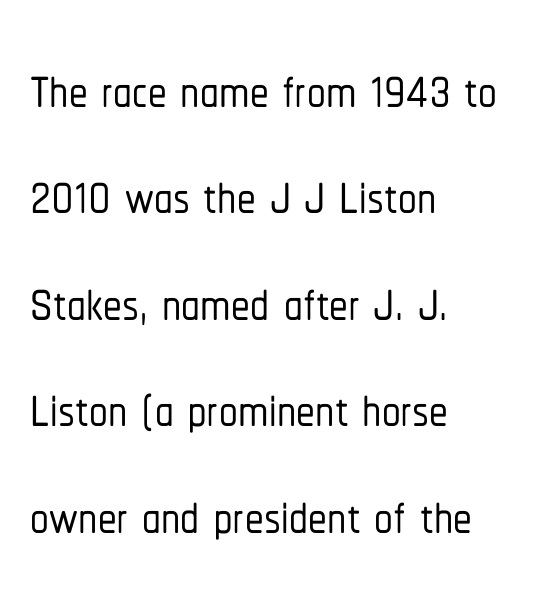
The image shows 75 px condensed sans-serif type, upright; set left-aligned, normal line spacing (1.42x), normal letter spacing, not underlined; low stroke contrast and a medium x-height.
